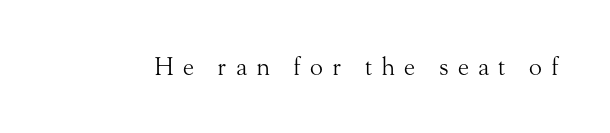
The image shows 24 px text type, upright; set unusually wide letter spacing (+0.38 em), not underlined.
